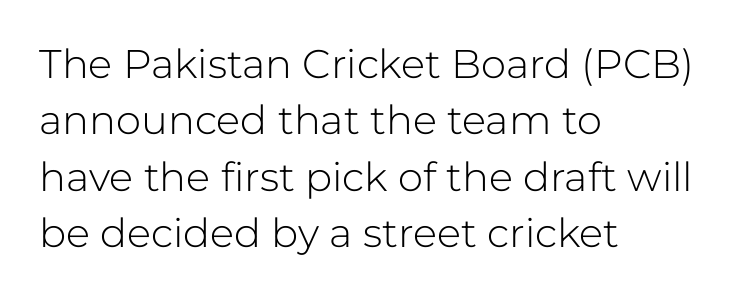
Q: Is the text bold? A: No.
Q: Is the text italic (slanted)? A: No, it is upright.
Q: Is the typeface a serif or a sans-serif typeface? A: Sans-serif.
Q: Is the text underlined? A: No.
Q: How is the paragraph aligned? A: Left-aligned.
Q: Is the spacing between letters normal or unusually wide? A: Normal.
Q: Is the spacing between lines tight, normal or loose? A: Normal.
Q: Width (condensed, normal, or wide)? A: Normal.
Q: Stroke contrast? A: Low.
Q: x-height? A: Medium.
Q: Monospaced? A: No.
